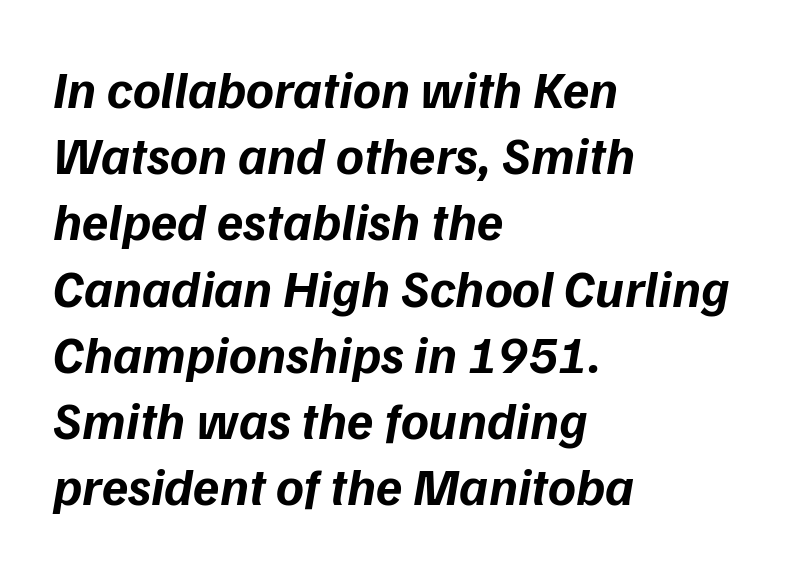
The image shows 53 px bold sans-serif type; set left-aligned, normal line spacing (1.25x), normal letter spacing, not underlined; low stroke contrast and a medium x-height.
